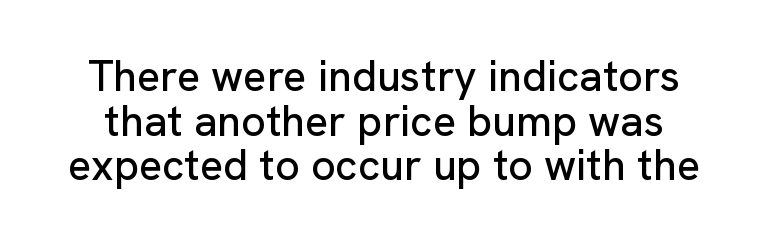
Q: Is the text italic (slanted)? A: No, it is upright.
Q: Is the typeface a serif or a sans-serif typeface? A: Sans-serif.
Q: Is the text underlined? A: No.
Q: Is the spacing between letters normal or unusually wide? A: Normal.
Q: Is the spacing between lines tight, normal or loose? A: Tight.
Q: Width (condensed, normal, or wide)? A: Normal.
Q: Stroke contrast? A: Low.
Q: x-height? A: Medium.
Q: Monospaced? A: No.
